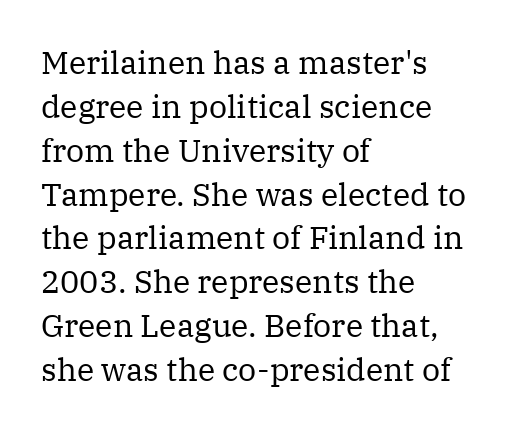
{"serif": "yes", "italic": "no", "bold": "no", "weight": "regular", "width": "normal", "stroke_contrast": "medium", "x_height": "medium", "monospaced": "no", "underline": "no", "align": "left", "line_spacing": "normal", "line_spacing_ratio": 1.37, "letter_spacing": "normal", "letter_spacing_em": 0.0, "glyph_px": 32}
